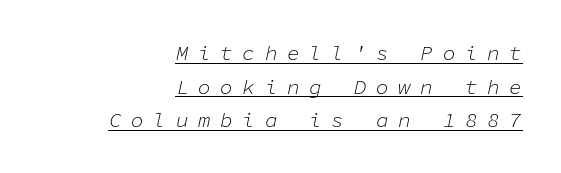
This reads as an unemphasized weight, regular at the heaviest. Evenly set lines give the paragraph a standard silhouette. The rendering anchors every line to the right-hand side. Inter-character spacing is expanded well beyond the font's built-in metrics.
